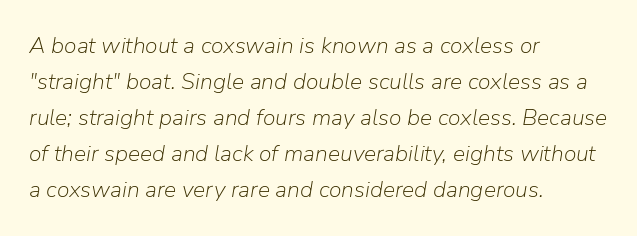
Look at the tracking — it's just the regular setting, nothing added. Check the space under the baseline: it is left empty. Is the block centered? No — it sits flush against the left margin. These glyphs show unthickened strokes, regular width or finer. These lines sit exactly where default settings would place them. The axis of the letterforms is tilted away from vertical.
